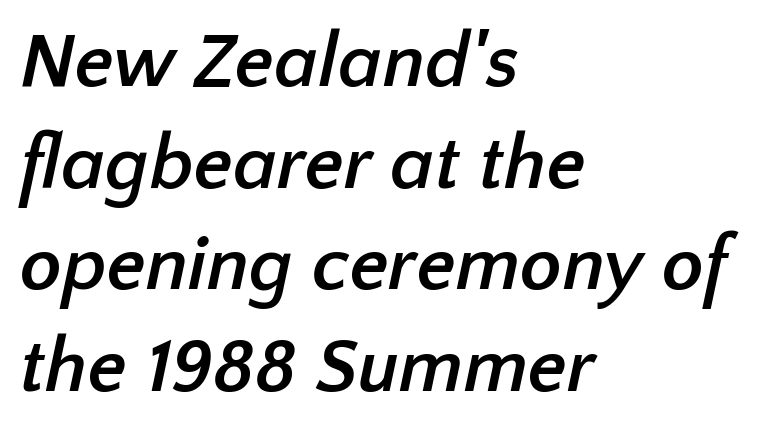
Q: Is the text bold? A: Yes.
Q: Is the typeface a serif or a sans-serif typeface? A: Sans-serif.
Q: Is the text underlined? A: No.
Q: How is the paragraph aligned? A: Left-aligned.
Q: Is the spacing between letters normal or unusually wide? A: Normal.
Q: Is the spacing between lines tight, normal or loose? A: Normal.
Q: Width (condensed, normal, or wide)? A: Normal.
Q: Stroke contrast? A: Low.
Q: x-height? A: Medium.
Q: Monospaced? A: No.
